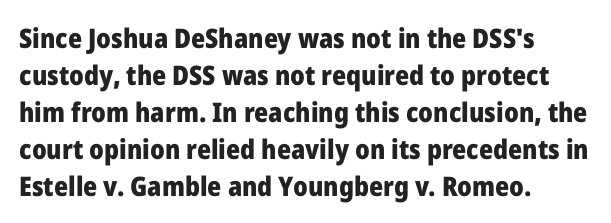
Q: Is the text bold? A: Yes.
Q: Is the text italic (slanted)? A: No, it is upright.
Q: Is the text underlined? A: No.
Q: How is the paragraph aligned? A: Left-aligned.
Q: Is the spacing between letters normal or unusually wide? A: Normal.
Q: Is the spacing between lines tight, normal or loose? A: Normal.
